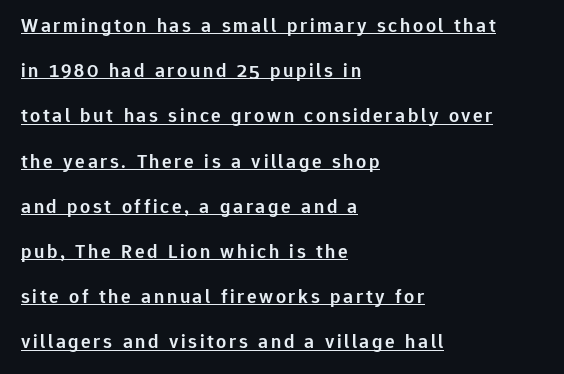
Q: Is the text bold? A: Semi-bold.
Q: Is the text italic (slanted)? A: No, it is upright.
Q: Is the text underlined? A: Yes.
Q: How is the paragraph aligned? A: Left-aligned.
Q: Is the spacing between lines tight, normal or loose? A: Loose.
